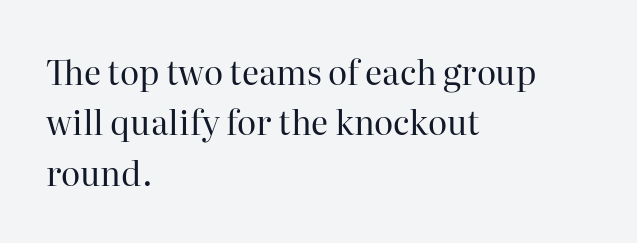
The face used here is seriffed, in the tradition of book romans. Is the stroke heavy? The answer is a plain regular-or-lighter. Upright lettering throughout. This sample has the flowing, uneven cadence of proportional lettering.
